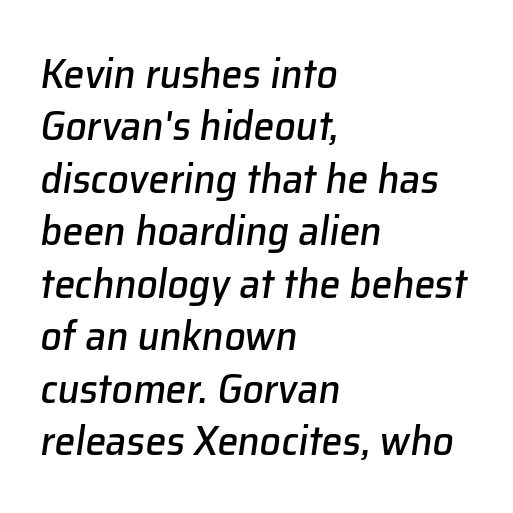
Q: Is the text italic (slanted)? A: Yes, it leans right by about 8 degrees.
Q: Is the text underlined? A: No.
Q: How is the paragraph aligned? A: Left-aligned.
Q: Is the spacing between letters normal or unusually wide? A: Normal.
Q: Is the spacing between lines tight, normal or loose? A: Normal.
Q: Width (condensed, normal, or wide)? A: Normal.
Q: Stroke contrast? A: Low.
Q: x-height? A: Medium.
Q: Monospaced? A: No.
